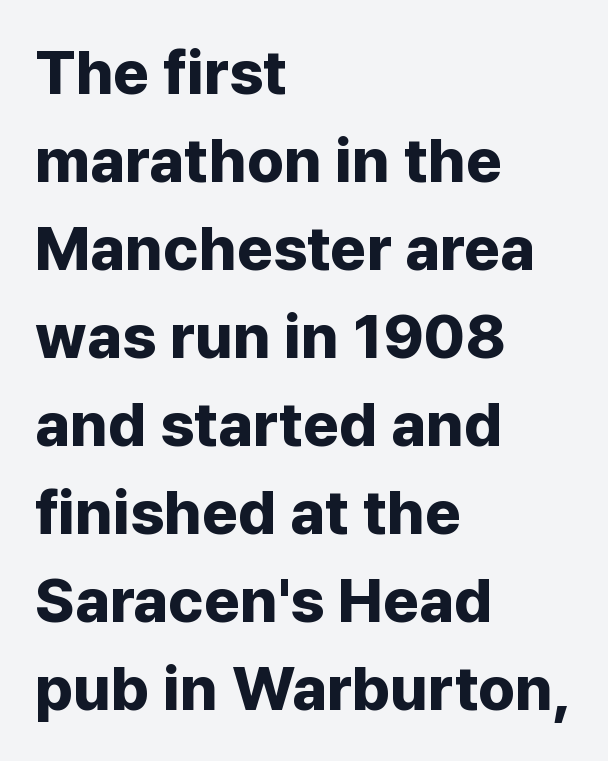
Q: Is the text bold? A: Yes.
Q: Is the text italic (slanted)? A: No, it is upright.
Q: Is the typeface a serif or a sans-serif typeface? A: Sans-serif.
Q: Is the text underlined? A: No.
Q: How is the paragraph aligned? A: Left-aligned.
Q: Is the spacing between letters normal or unusually wide? A: Normal.
Q: Is the spacing between lines tight, normal or loose? A: Normal.
Q: Width (condensed, normal, or wide)? A: Normal.
Q: Stroke contrast? A: Low.
Q: x-height? A: Medium.
Q: Monospaced? A: No.
